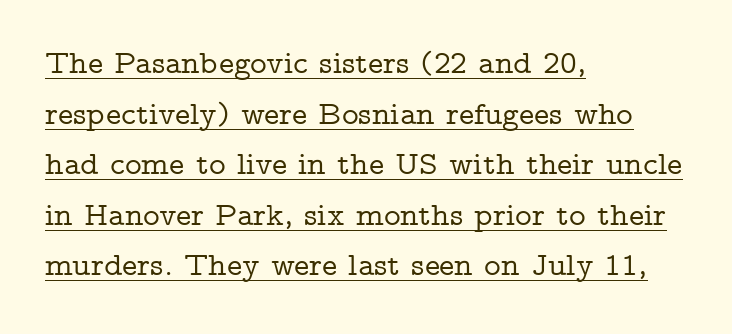
{"serif": "yes", "italic": "no", "width": "wide", "stroke_contrast": "low", "x_height": "medium", "monospaced": "no", "underline": "yes", "align": "left", "line_spacing": "normal", "line_spacing_ratio": 1.58, "letter_spacing": "normal", "letter_spacing_em": 0.0, "glyph_px": 32}
